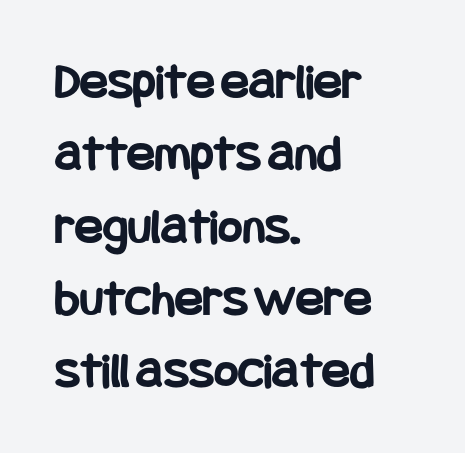
Line starts are locked; line ends wander. The line-height multiplier appears to be the usual default. Check where the strokes stop: nothing finishes them off — pure sans. Honestly, there is no underline to notice here at all. The lettering holds an erect, upright posture throughout.
